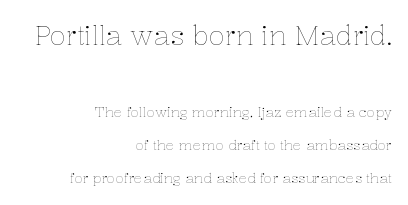
{"italic": "no", "bold": "no", "underline": "no", "align": "right", "line_spacing": "loose", "line_spacing_ratio": 2.38, "letter_spacing": "normal", "letter_spacing_em": 0.0, "larger_block": "first", "size_ratio": 1.93, "glyph_px": 27}
